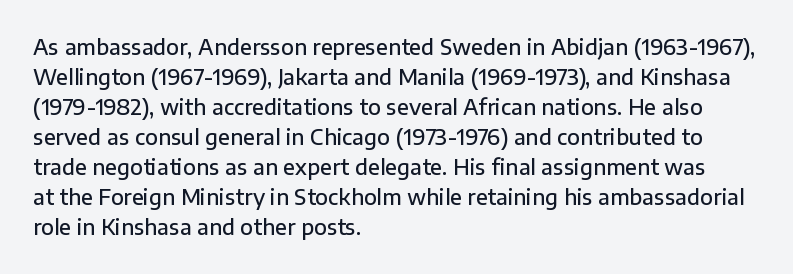
{"italic": "no", "bold": "semi", "underline": "no", "align": "left", "line_spacing": "normal", "line_spacing_ratio": 1.43, "letter_spacing": "normal", "letter_spacing_em": 0.0, "glyph_px": 21}
